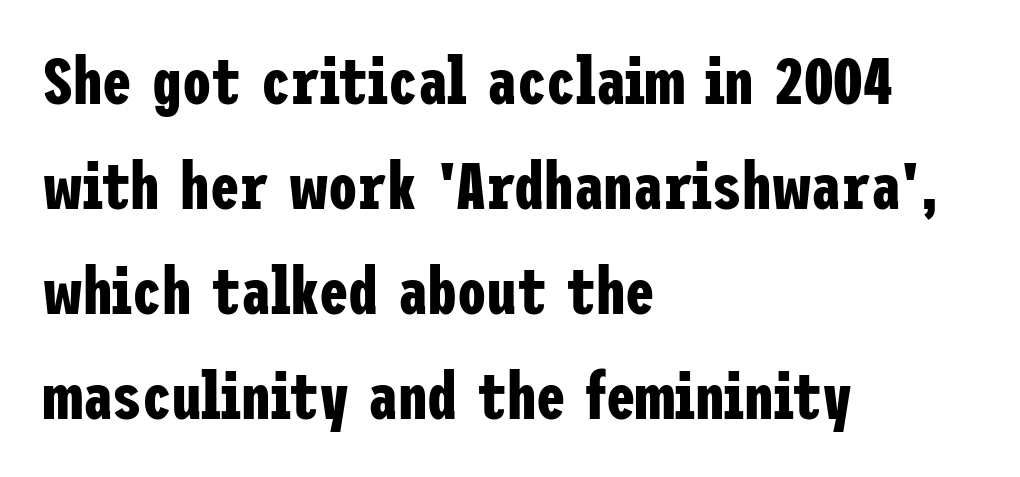
The image shows 66 px bold, condensed sans-serif type, upright; set left-aligned, normal line spacing (1.59x), normal letter spacing, not underlined; low stroke contrast and a medium x-height.
